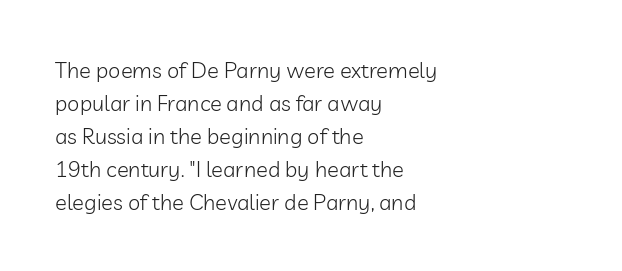
Q: Is the text bold? A: No.
Q: Is the text italic (slanted)? A: No, it is upright.
Q: Is the text underlined? A: No.
Q: How is the paragraph aligned? A: Left-aligned.
Q: Is the spacing between letters normal or unusually wide? A: Normal.
Q: Is the spacing between lines tight, normal or loose? A: Normal.
